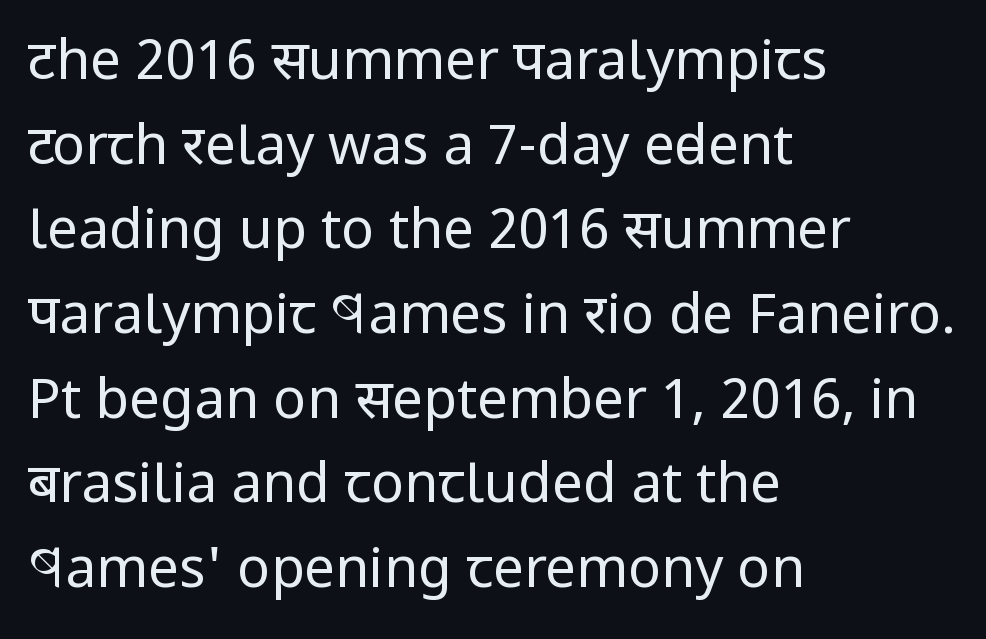
{"serif": "no", "italic": "no", "bold": "no", "weight": "regular", "width": "condensed", "stroke_contrast": "low", "x_height": "large", "monospaced": "no", "underline": "no", "align": "left", "line_spacing": "normal", "line_spacing_ratio": 1.54, "letter_spacing": "normal", "letter_spacing_em": 0.0, "glyph_px": 55}
